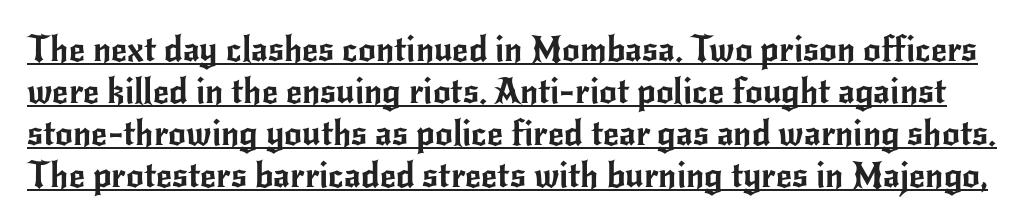
{"serif": "no", "italic": "no", "width": "normal", "stroke_contrast": "low", "x_height": "small", "monospaced": "no", "underline": "yes", "line_spacing_ratio": 1.2, "letter_spacing": "normal", "letter_spacing_em": 0.0, "glyph_px": 35}
